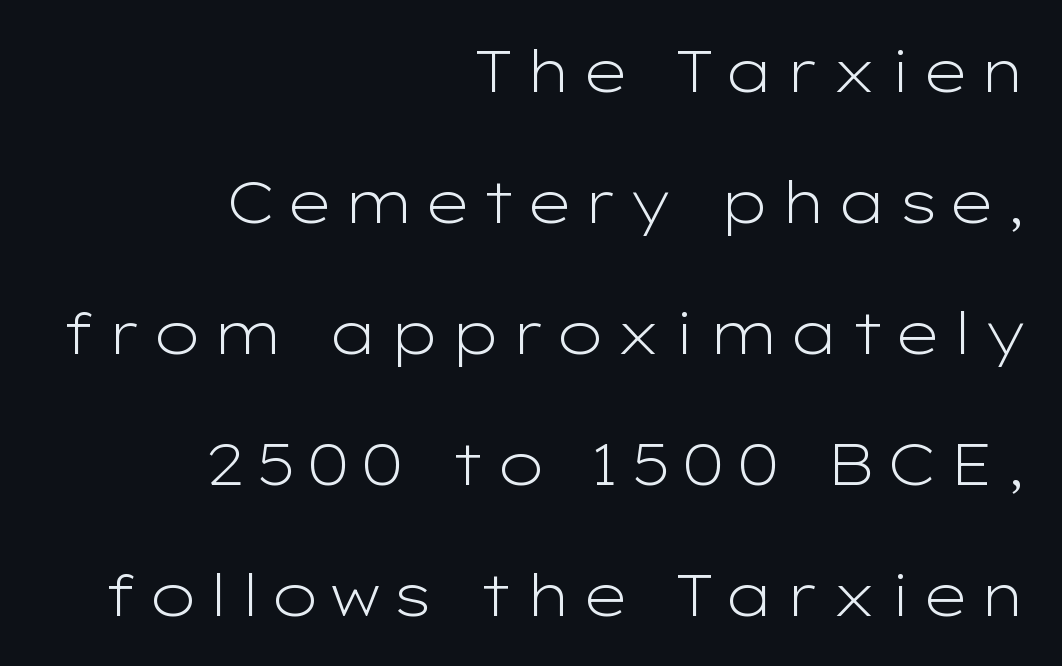
The typography opts for an upright posture over an oblique one. Honestly, the rows look like they've been pulled way apart. The area under the type is left untouched. The rendering uses natural spacing where letterforms have individual widths. Caption: multi-line text, flush right, ragged left. Stroke mass is kept to a normal reading level or below.
